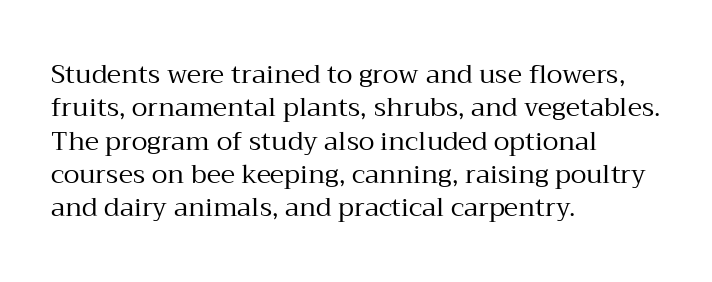
The image shows 26 px text type, upright; set left-aligned, normal line spacing (1.28x), normal letter spacing, not underlined.
